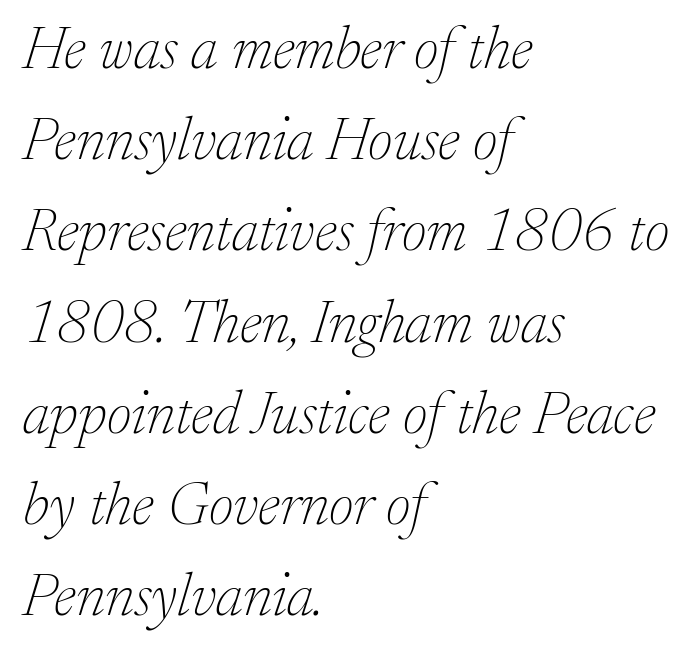
Q: Is the text bold? A: No.
Q: Is the text italic (slanted)? A: Yes, it leans right by about 17 degrees.
Q: Is the typeface a serif or a sans-serif typeface? A: Serif.
Q: Is the text underlined? A: No.
Q: How is the paragraph aligned? A: Left-aligned.
Q: Is the spacing between letters normal or unusually wide? A: Normal.
Q: Is the spacing between lines tight, normal or loose? A: Normal.
Q: Width (condensed, normal, or wide)? A: Normal.
Q: Stroke contrast? A: Low.
Q: x-height? A: Medium.
Q: Monospaced? A: No.
